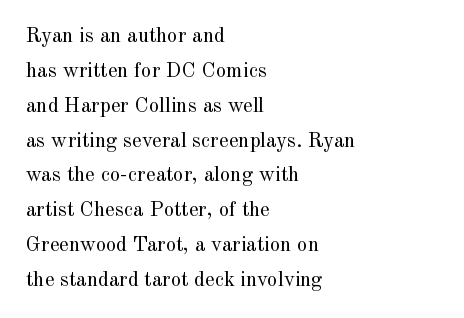
{"italic": "no", "bold": "no", "underline": "no", "align": "left", "line_spacing": "normal", "line_spacing_ratio": 1.66, "letter_spacing": "normal", "letter_spacing_em": 0.0, "glyph_px": 21}
